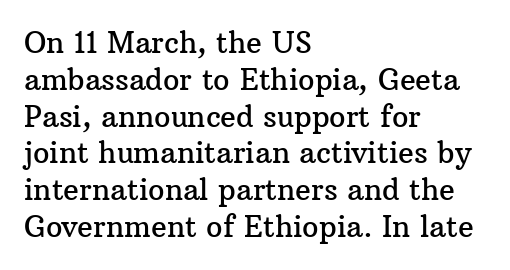
Q: Is the text italic (slanted)? A: No, it is upright.
Q: Is the typeface a serif or a sans-serif typeface? A: Serif.
Q: Is the text underlined? A: No.
Q: How is the paragraph aligned? A: Left-aligned.
Q: Is the spacing between letters normal or unusually wide? A: Normal.
Q: Is the spacing between lines tight, normal or loose? A: Normal.
Q: Width (condensed, normal, or wide)? A: Normal.
Q: Stroke contrast? A: Medium.
Q: x-height? A: Medium.
Q: Monospaced? A: No.
